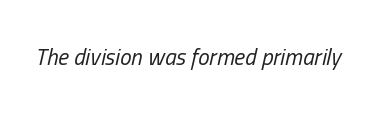
Q: Is the text bold? A: No.
Q: Is the text italic (slanted)? A: Yes, it leans right by about 13 degrees.
Q: Is the text underlined? A: No.
Q: Is the spacing between letters normal or unusually wide? A: Normal.
